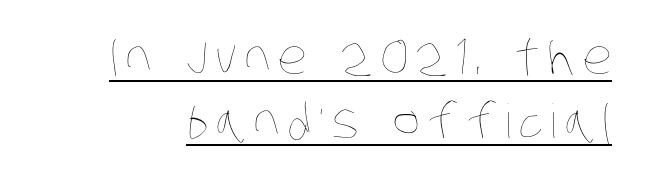
Q: Is the text bold? A: No.
Q: Is the text underlined? A: Yes.
Q: Is the spacing between lines tight, normal or loose? A: Normal.
Q: Width (condensed, normal, or wide)? A: Condensed.
Q: Stroke contrast? A: Low.
Q: x-height? A: Large.
Q: Monospaced? A: No.
